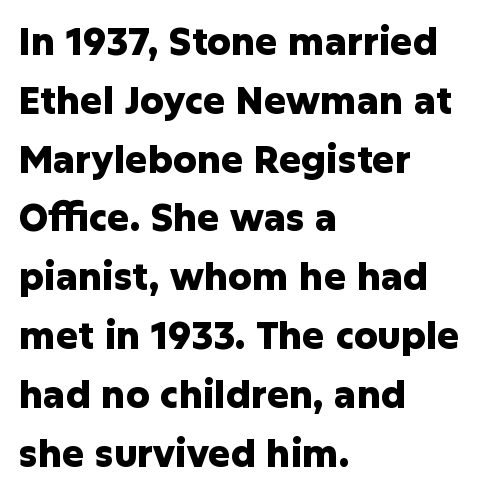
{"serif": "no", "italic": "no", "bold": "yes", "weight": "heavy", "width": "normal", "stroke_contrast": "low", "x_height": "medium", "monospaced": "no", "underline": "no", "align": "left", "line_spacing": "normal", "line_spacing_ratio": 1.59, "letter_spacing": "normal", "letter_spacing_em": 0.0, "glyph_px": 37}
